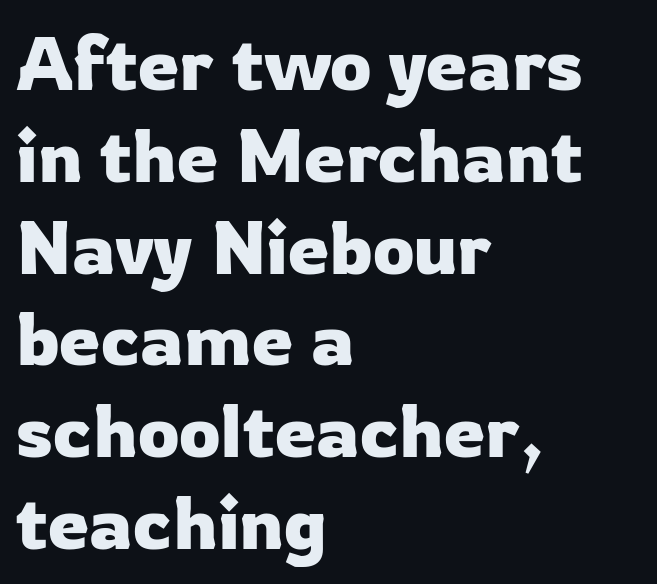
{"serif": "no", "italic": "no", "width": "normal", "stroke_contrast": "low", "x_height": "medium", "monospaced": "no", "underline": "no", "align": "left", "line_spacing_ratio": 1.24, "letter_spacing": "normal", "letter_spacing_em": 0.0, "glyph_px": 74}
